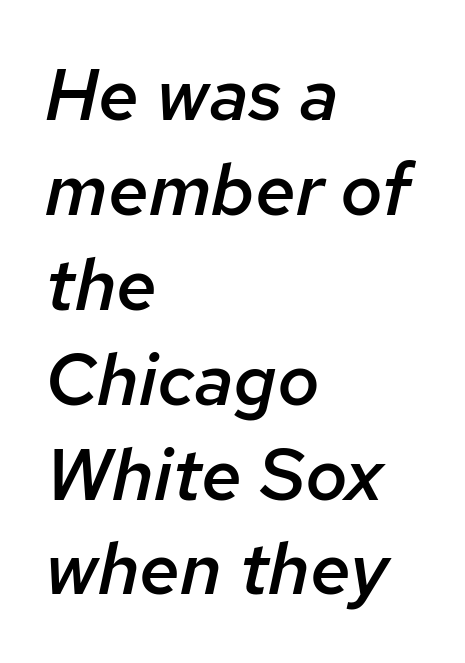
Q: Is the text bold? A: Semi-bold.
Q: Is the text italic (slanted)? A: Yes, it leans right by about 12 degrees.
Q: Is the text underlined? A: No.
Q: How is the paragraph aligned? A: Left-aligned.
Q: Is the spacing between letters normal or unusually wide? A: Normal.
Q: Is the spacing between lines tight, normal or loose? A: Normal.
Q: Width (condensed, normal, or wide)? A: Normal.
Q: Stroke contrast? A: Low.
Q: x-height? A: Medium.
Q: Monospaced? A: No.
